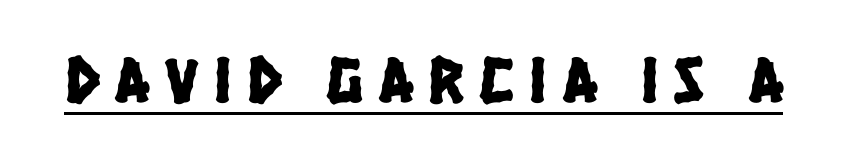
Q: Is the typeface a serif or a sans-serif typeface? A: Sans-serif.
Q: Is the text underlined? A: Yes.
Q: Is the spacing between letters normal or unusually wide? A: Unusually wide.
Q: Width (condensed, normal, or wide)? A: Condensed.
Q: Stroke contrast? A: Low.
Q: x-height? A: Large.
Q: Monospaced? A: No.
